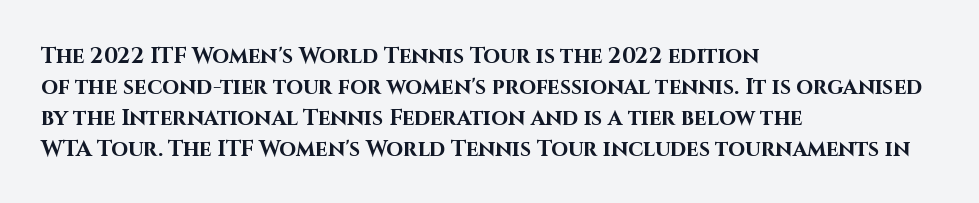
The image shows 22 px bold type, upright; set left-aligned, normal line spacing (1.41x), normal letter spacing, not underlined.
